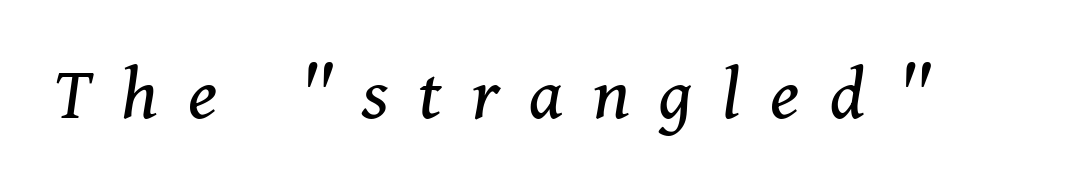
Q: Is the text bold? A: No.
Q: Is the text italic (slanted)? A: Yes, it leans right by about 11 degrees.
Q: Is the typeface a serif or a sans-serif typeface? A: Serif.
Q: Is the text underlined? A: No.
Q: Is the spacing between letters normal or unusually wide? A: Unusually wide.
Q: Width (condensed, normal, or wide)? A: Normal.
Q: Stroke contrast? A: Medium.
Q: x-height? A: Medium.
Q: Monospaced? A: No.
